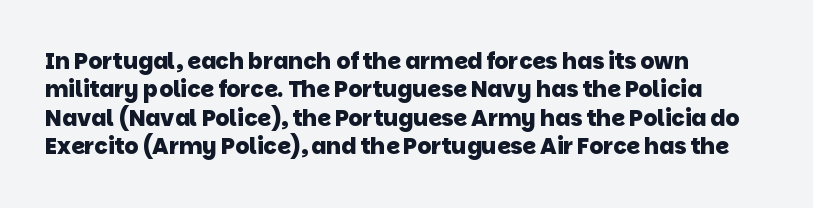
{"bold": "yes", "underline": "no", "align": "left", "line_spacing": "normal", "line_spacing_ratio": 1.29, "letter_spacing": "normal", "letter_spacing_em": 0.0, "glyph_px": 22}
